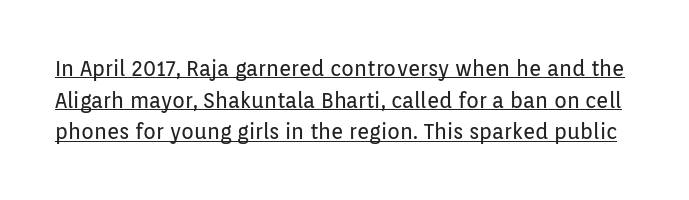
{"italic": "no", "bold": "no", "underline": "yes", "line_spacing": "normal", "line_spacing_ratio": 1.51, "letter_spacing": "normal", "letter_spacing_em": 0.0, "glyph_px": 21}
